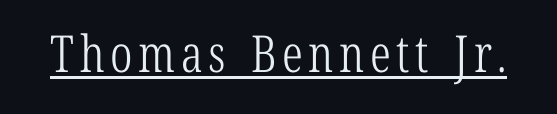
{"serif": "yes", "italic": "no", "bold": "no", "weight": "light", "width": "condensed", "stroke_contrast": "low", "x_height": "medium", "monospaced": "no", "underline": "yes", "glyph_px": 51}
